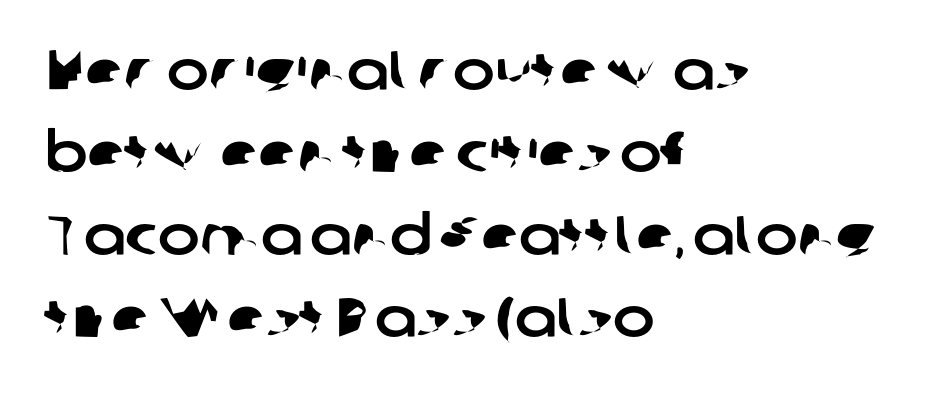
The image shows 56 px sans-serif type; set left-aligned, normal line spacing (1.47x), normal letter spacing, not underlined; low stroke contrast and a medium x-height.
